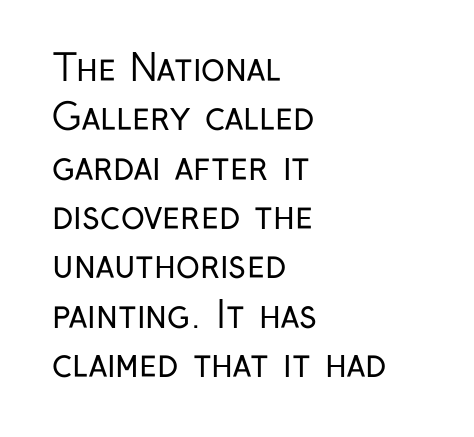
Q: Is the text bold? A: No.
Q: Is the text italic (slanted)? A: No, it is upright.
Q: Is the typeface a serif or a sans-serif typeface? A: Sans-serif.
Q: Is the text underlined? A: No.
Q: How is the paragraph aligned? A: Left-aligned.
Q: Is the spacing between letters normal or unusually wide? A: Normal.
Q: Is the spacing between lines tight, normal or loose? A: Normal.
Q: Width (condensed, normal, or wide)? A: Condensed.
Q: Stroke contrast? A: Low.
Q: x-height? A: Medium.
Q: Monospaced? A: No.
